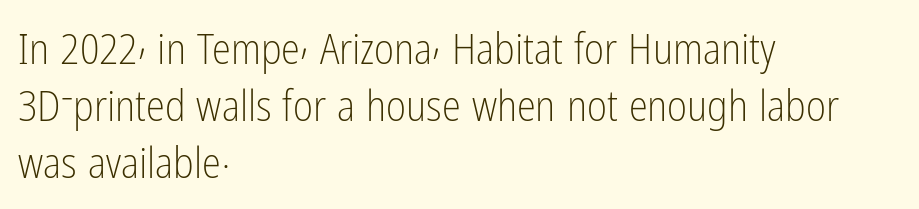
{"serif": "no", "italic": "no", "bold": "no", "weight": "light", "width": "condensed", "stroke_contrast": "low", "x_height": "medium", "monospaced": "no", "underline": "no", "align": "left", "line_spacing": "normal", "line_spacing_ratio": 1.32, "letter_spacing": "normal", "letter_spacing_em": 0.0, "glyph_px": 43}
